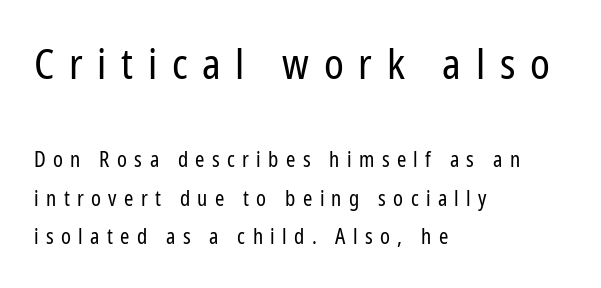
Q: Is the text bold? A: No.
Q: Is the text italic (slanted)? A: No, it is upright.
Q: Is the typeface a serif or a sans-serif typeface? A: Sans-serif.
Q: Is the text underlined? A: No.
Q: How is the paragraph aligned? A: Left-aligned.
Q: Is the spacing between letters normal or unusually wide? A: Unusually wide.
Q: Which block of text is set in a larger size, the first (top) or the second (bottom)? A: The first (top) one.
Q: Width (condensed, normal, or wide)? A: Condensed.
Q: Stroke contrast? A: Low.
Q: x-height? A: Medium.
Q: Monospaced? A: No.
